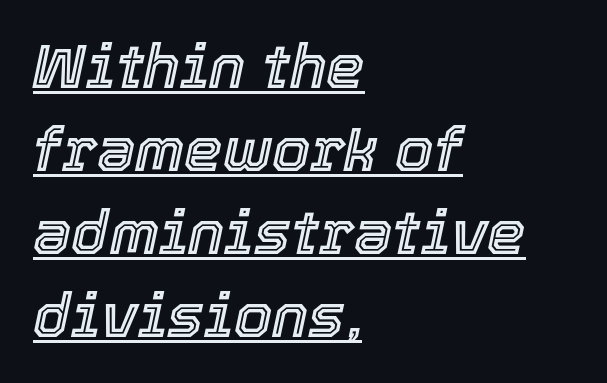
Q: Is the text italic (slanted)? A: Yes, it leans right by about 12 degrees.
Q: Is the text underlined? A: Yes.
Q: How is the paragraph aligned? A: Left-aligned.
Q: Is the spacing between letters normal or unusually wide? A: Normal.
Q: Is the spacing between lines tight, normal or loose? A: Normal.
Q: Width (condensed, normal, or wide)? A: Normal.
Q: x-height? A: Medium.
Q: Monospaced? A: No.
